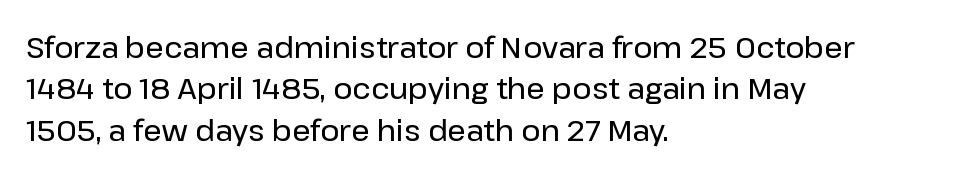
The image shows 29 px sans-serif type, upright; set left-aligned, normal line spacing (1.43x), normal letter spacing, not underlined; low stroke contrast and a medium x-height.
